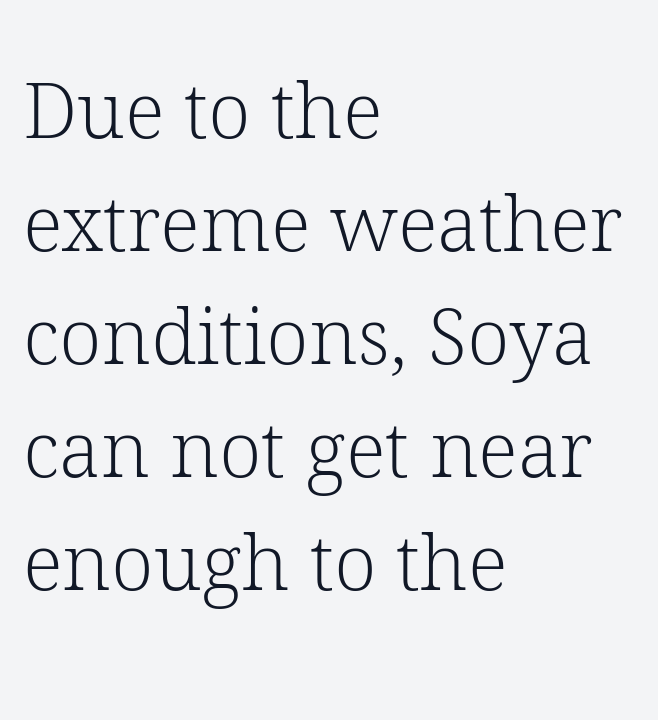
The image shows 78 px light serif type, upright; set left-aligned, normal line spacing (1.45x), normal letter spacing, not underlined; low stroke contrast and a medium x-height.
